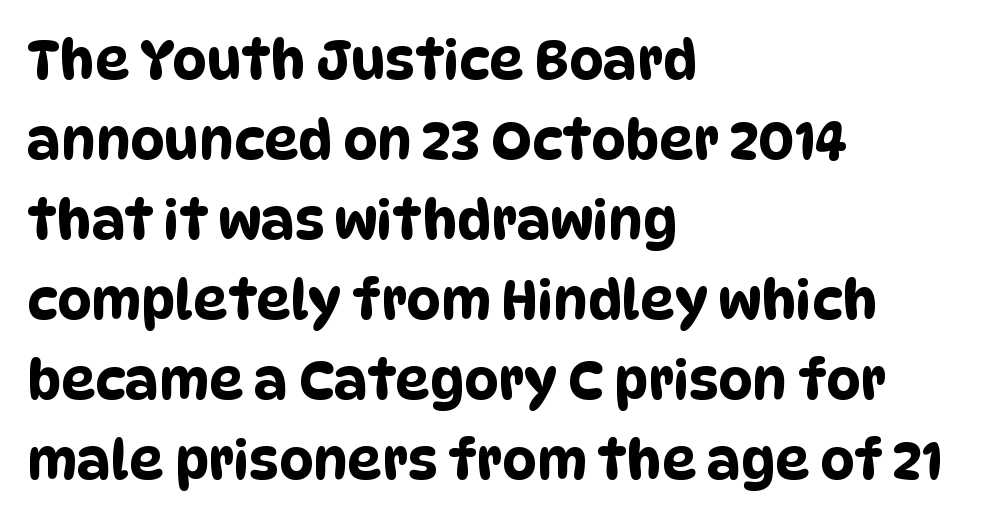
The image shows 54 px condensed sans-serif type; set left-aligned, normal line spacing (1.48x), normal letter spacing, not underlined; low stroke contrast and a large x-height.
